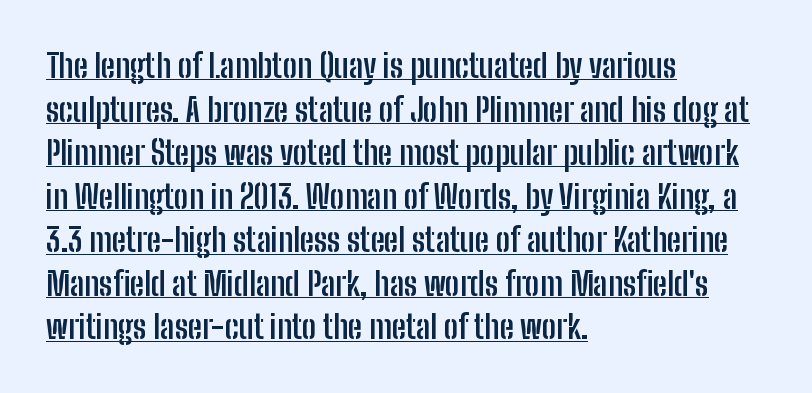
{"serif": "no", "italic": "no", "bold": "yes", "weight": "semibold", "width": "condensed", "stroke_contrast": "low", "x_height": "medium", "monospaced": "no", "underline": "yes", "align": "left", "line_spacing": "normal", "line_spacing_ratio": 1.36, "letter_spacing": "normal", "letter_spacing_em": 0.0, "glyph_px": 32}
